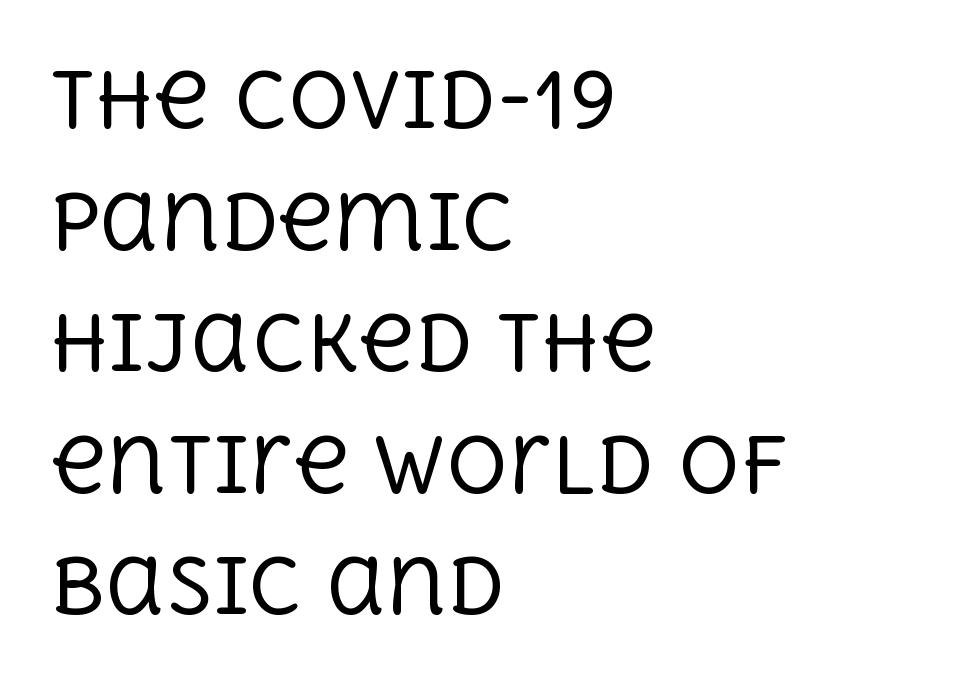
The image shows 76 px regular-weight serif type, upright; set left-aligned, normal line spacing (1.6x), normal letter spacing, not underlined; a large x-height.
